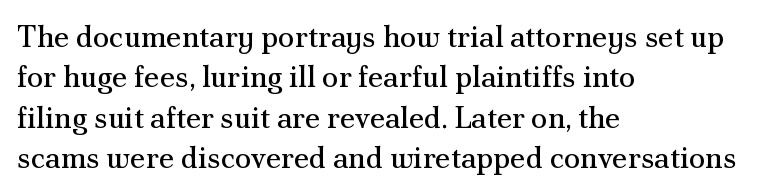
{"serif": "yes", "italic": "no", "bold": "no", "weight": "regular", "width": "normal", "stroke_contrast": "medium", "x_height": "small", "monospaced": "no", "underline": "no", "align": "left", "line_spacing": "normal", "line_spacing_ratio": 1.35, "letter_spacing": "normal", "letter_spacing_em": 0.0, "glyph_px": 30}
